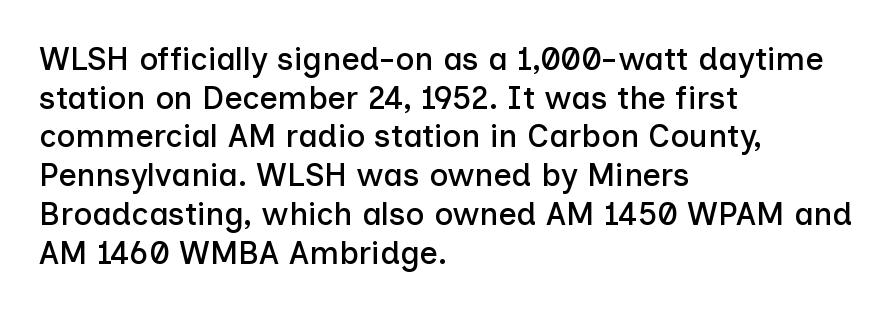
Caption: multi-line text, flush left, ragged right. These lines are rendered in a variable-pitch font. Examine the stroke ends and you'll find no serifs. A clean baseline with only descenders dipping below it. The horizontal fit of the characters is conventional and even.
